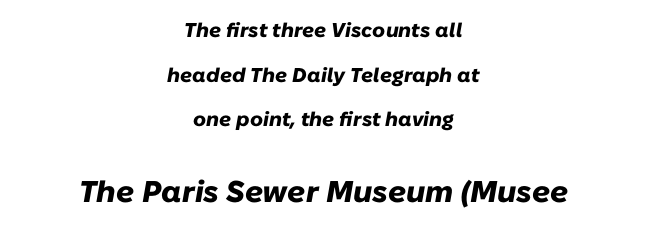
The text block is weighted toward neither margin, spreading evenly from the middle. The line-height multiplier appears high, well above default. The face used here appears at its bigger size in the lower chunk. The face used here has the dense, thick strokes of a bold. The words here are not underlined. Nothing unusual about the tracking: characters are spaced as the font intends.
